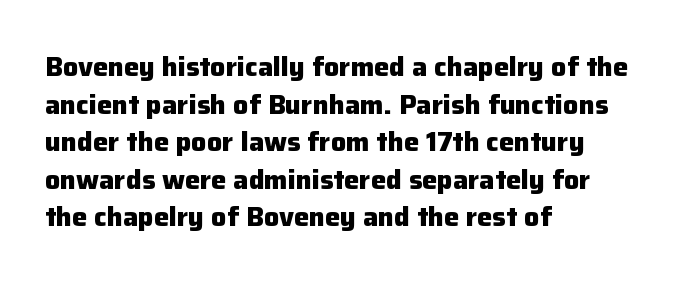
The image shows 27 px bold type, upright; set left-aligned, normal line spacing (1.39x), normal letter spacing, not underlined.
